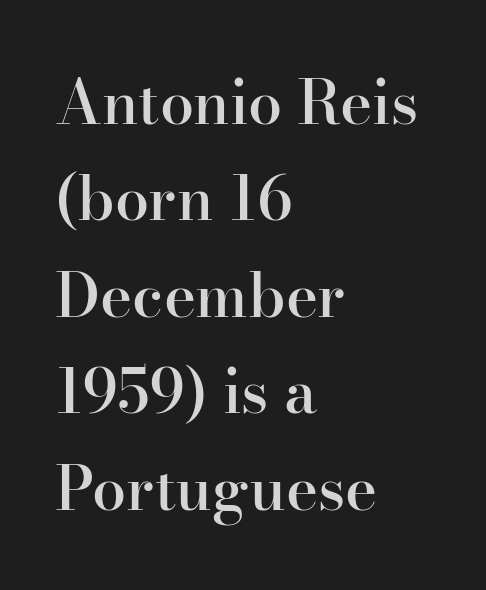
{"serif": "yes", "italic": "no", "bold": "semi", "weight": "semibold", "width": "normal", "stroke_contrast": "high", "x_height": "small", "monospaced": "no", "underline": "no", "align": "left", "line_spacing": "normal", "line_spacing_ratio": 1.58, "letter_spacing": "normal", "letter_spacing_em": 0.0, "glyph_px": 61}
